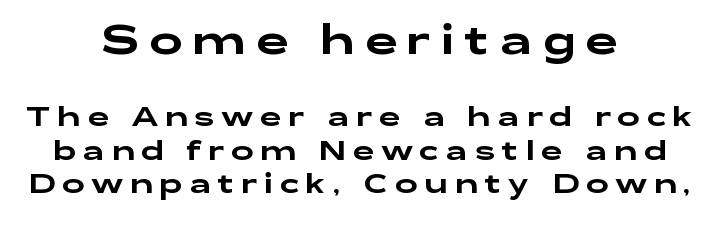
The image shows 40 px wide sans-serif type, upright; set centered, normal line spacing (1.25x), unusually wide letter spacing (+0.26 em), not underlined; the first (top) block is 1.48x larger; low stroke contrast and a medium x-height.
